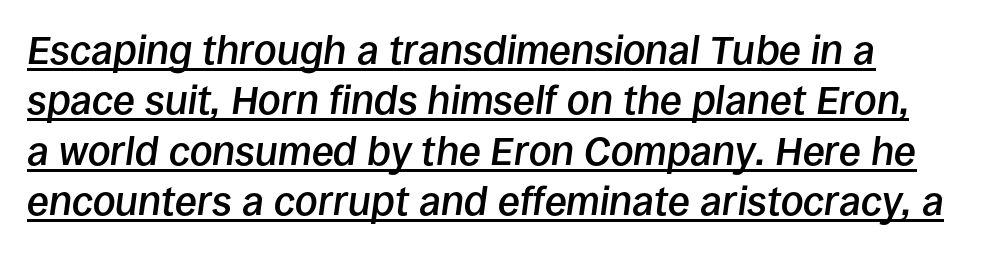
Q: Is the text bold? A: Semi-bold.
Q: Is the text italic (slanted)? A: Yes, it leans right by about 8 degrees.
Q: Is the text underlined? A: Yes.
Q: Is the spacing between letters normal or unusually wide? A: Normal.
Q: Is the spacing between lines tight, normal or loose? A: Normal.
Q: Width (condensed, normal, or wide)? A: Normal.
Q: Stroke contrast? A: Low.
Q: x-height? A: Large.
Q: Monospaced? A: No.
